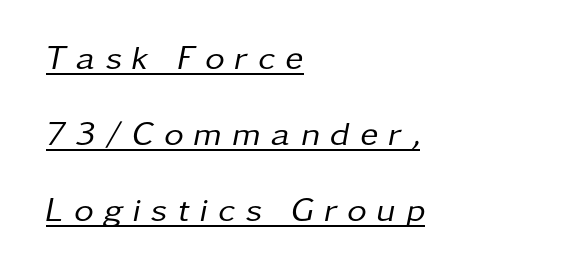
Q: Is the text bold? A: No.
Q: Is the text italic (slanted)? A: Yes, it leans right by about 11 degrees.
Q: Is the text underlined? A: Yes.
Q: How is the paragraph aligned? A: Left-aligned.
Q: Is the spacing between letters normal or unusually wide? A: Unusually wide.
Q: Is the spacing between lines tight, normal or loose? A: Loose.
Q: Width (condensed, normal, or wide)? A: Normal.
Q: Stroke contrast? A: Low.
Q: x-height? A: Medium.
Q: Monospaced? A: No.
